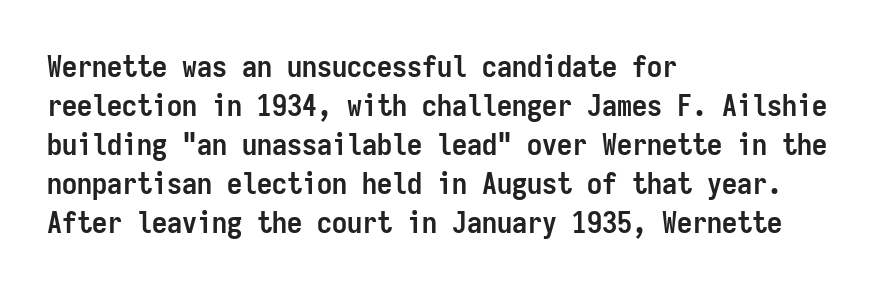
Q: Is the text bold? A: Yes.
Q: Is the text italic (slanted)? A: No, it is upright.
Q: Is the typeface a serif or a sans-serif typeface? A: Sans-serif.
Q: Is the text underlined? A: No.
Q: How is the paragraph aligned? A: Left-aligned.
Q: Is the spacing between letters normal or unusually wide? A: Normal.
Q: Is the spacing between lines tight, normal or loose? A: Normal.
Q: Width (condensed, normal, or wide)? A: Condensed.
Q: Stroke contrast? A: Low.
Q: x-height? A: Medium.
Q: Monospaced? A: Yes.
